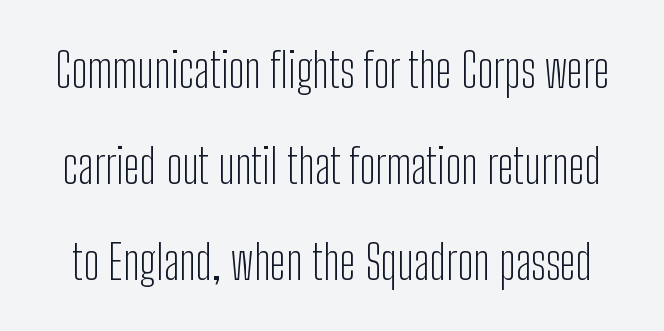
You could fit nearly another row in the gap between these rows. The area under the type is left untouched. The passage shown has conventional tracking throughout. Posture: straight, roman, zero tilt. These lines are rendered in a variable-pitch font. The typesetting does not lean heavy: it is not bold.
